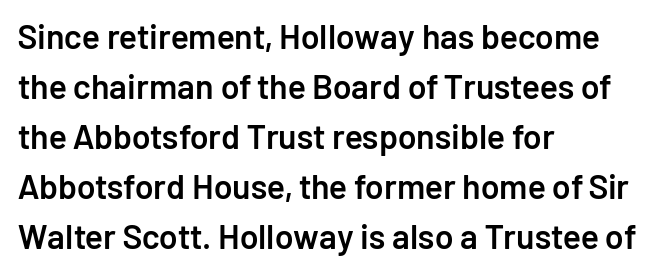
The tracking reads as untouched default to a designer's eye. Students, this is semibold: more ink than regular, less than bold. Posture: vertical. The rendering anchors every line to the left-hand side. Interline gaps are of average width in this sample. The type family on display is of the sans-serif kind.
